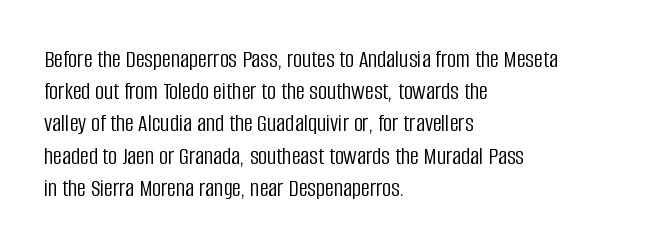
{"italic": "no", "bold": "no", "underline": "no", "align": "left", "line_spacing": "normal", "line_spacing_ratio": 1.29, "letter_spacing": "normal", "letter_spacing_em": 0.0, "glyph_px": 25}
